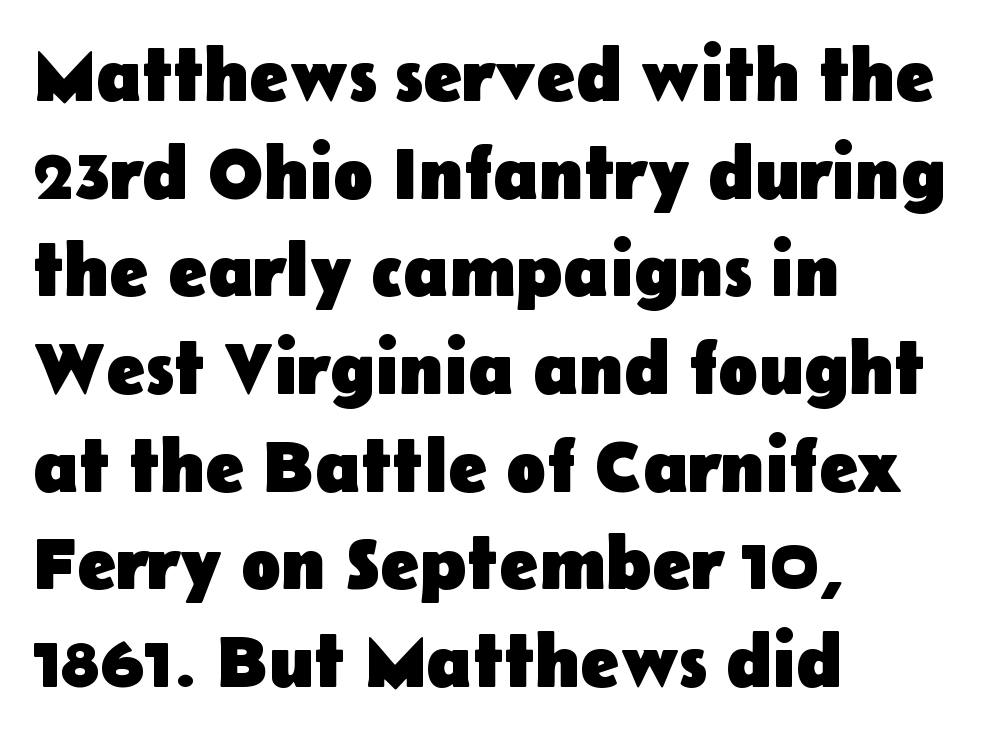
The image shows 74 px heavy sans-serif type, upright; set left-aligned, normal line spacing (1.32x), normal letter spacing, not underlined; low stroke contrast and a medium x-height.
